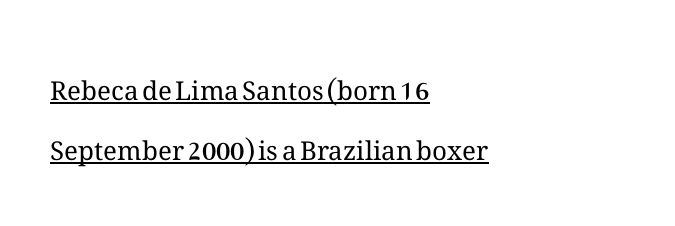
These glyphs show unthickened strokes, regular width or finer. Glance below the letters and you will spot a drawn line. The rendering uses a large line-height, opening up the rows. These lines are set flush left with a ragged right edge. Nope, not italic — everything's standing straight.
